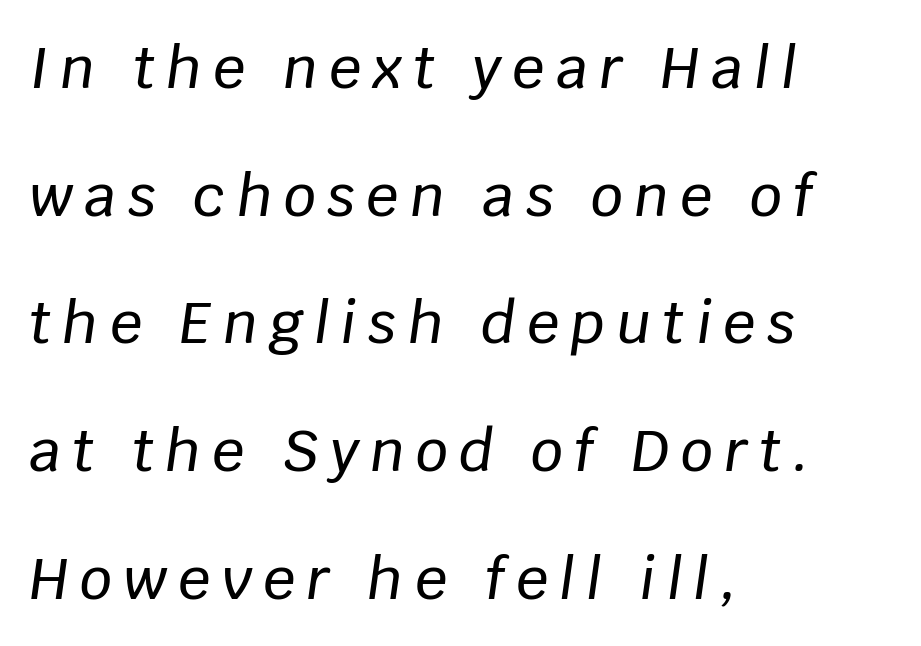
Varying glyph widths throughout — classic text-font behaviour. Horizontally, the lines are justified to the leading edge only. Anything drawn beneath the words? Only blank space. Emphasis-style slanted type is in use.
